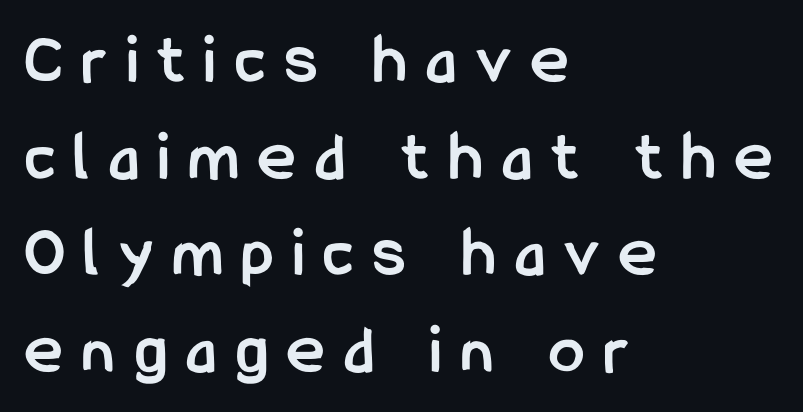
{"serif": "no", "italic": "no", "bold": "yes", "weight": "semibold", "width": "condensed", "stroke_contrast": "low", "x_height": "medium", "monospaced": "no", "underline": "no", "align": "left", "line_spacing": "normal", "line_spacing_ratio": 1.36, "letter_spacing": "wide", "letter_spacing_em": 0.28, "glyph_px": 71}
